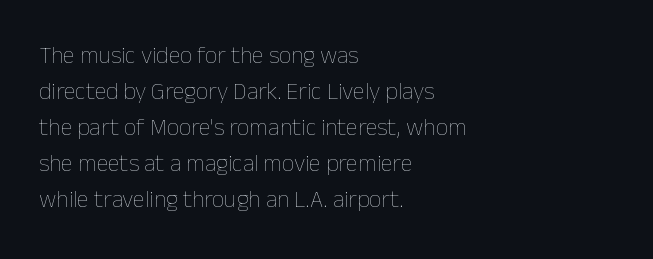
The image shows 24 px text type, upright; set left-aligned, normal line spacing (1.5x), normal letter spacing, not underlined.
